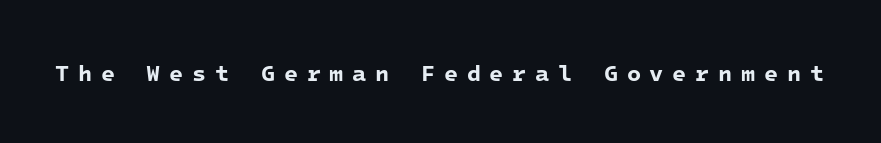
The image shows 23 px bold type; set unusually wide letter spacing (+0.38 em), not underlined.
